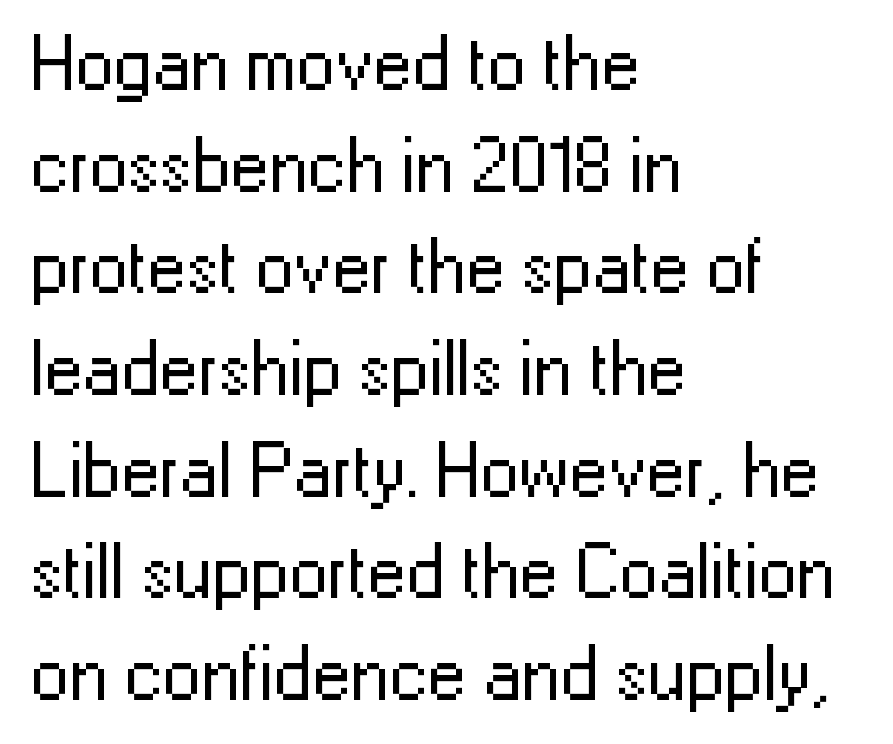
Q: Is the text bold? A: No.
Q: Is the text italic (slanted)? A: No, it is upright.
Q: Is the typeface a serif or a sans-serif typeface? A: Sans-serif.
Q: Is the text underlined? A: No.
Q: How is the paragraph aligned? A: Left-aligned.
Q: Is the spacing between letters normal or unusually wide? A: Normal.
Q: Is the spacing between lines tight, normal or loose? A: Normal.
Q: Width (condensed, normal, or wide)? A: Normal.
Q: Stroke contrast? A: Low.
Q: x-height? A: Medium.
Q: Monospaced? A: No.
